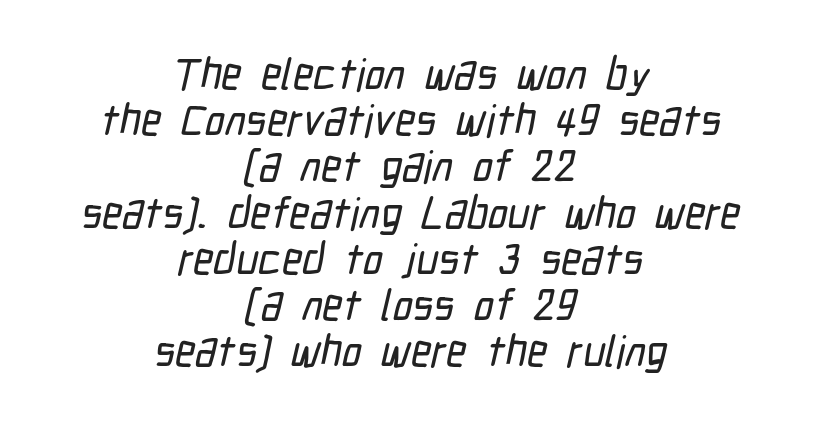
The image shows 44 px condensed sans-serif type; set centered, tight line spacing (1.05x), normal letter spacing, not underlined; low stroke contrast and a medium x-height.
